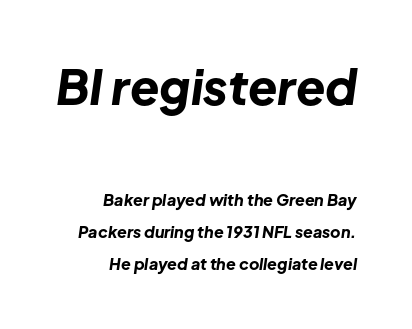
The image shows 48 px bold type, italic (leaning right); set right-aligned, loose line spacing (1.99x), normal letter spacing, not underlined; the first (top) block is 3.0x larger; low stroke contrast and a medium x-height.
